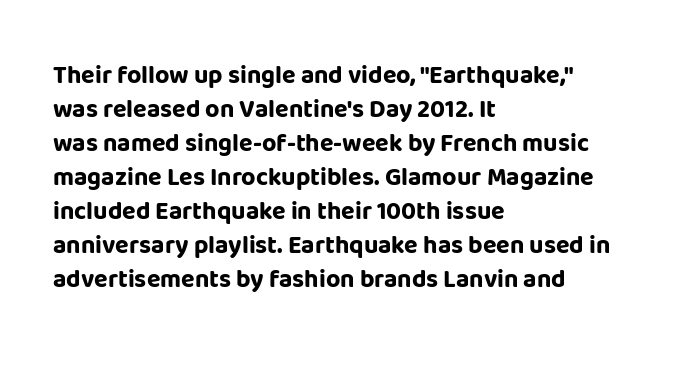
The image shows 25 px bold type, upright; set left-aligned, normal line spacing (1.36x), normal letter spacing, not underlined.
